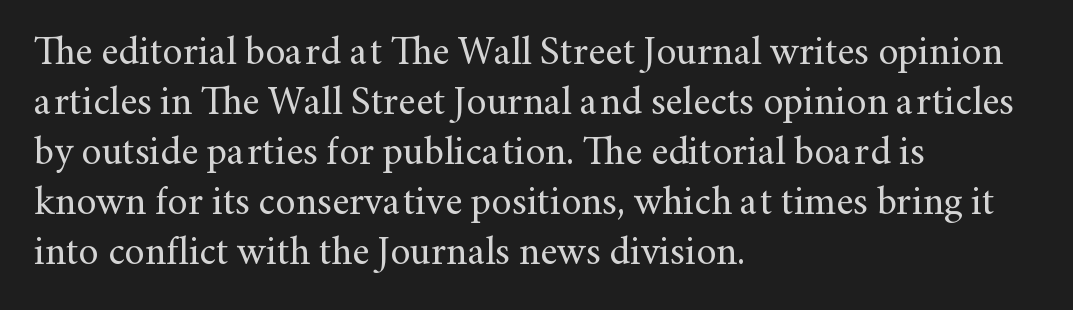
One-word summary of the alignment: left. Does extra space separate the letters? No, they use regular spacing. Bold? No — there's no thickening of the strokes. A typesetter would label this face a serif.
